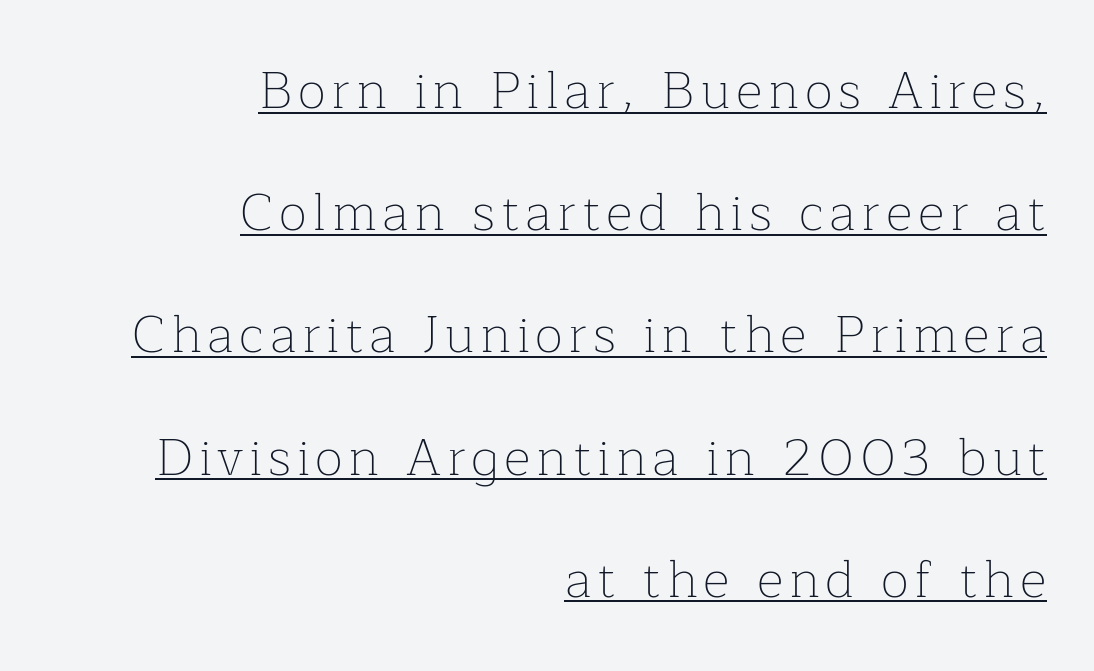
The image shows 52 px thin serif type, upright; set right-aligned, loose line spacing (2.35x), underlined; low stroke contrast and a medium x-height.
